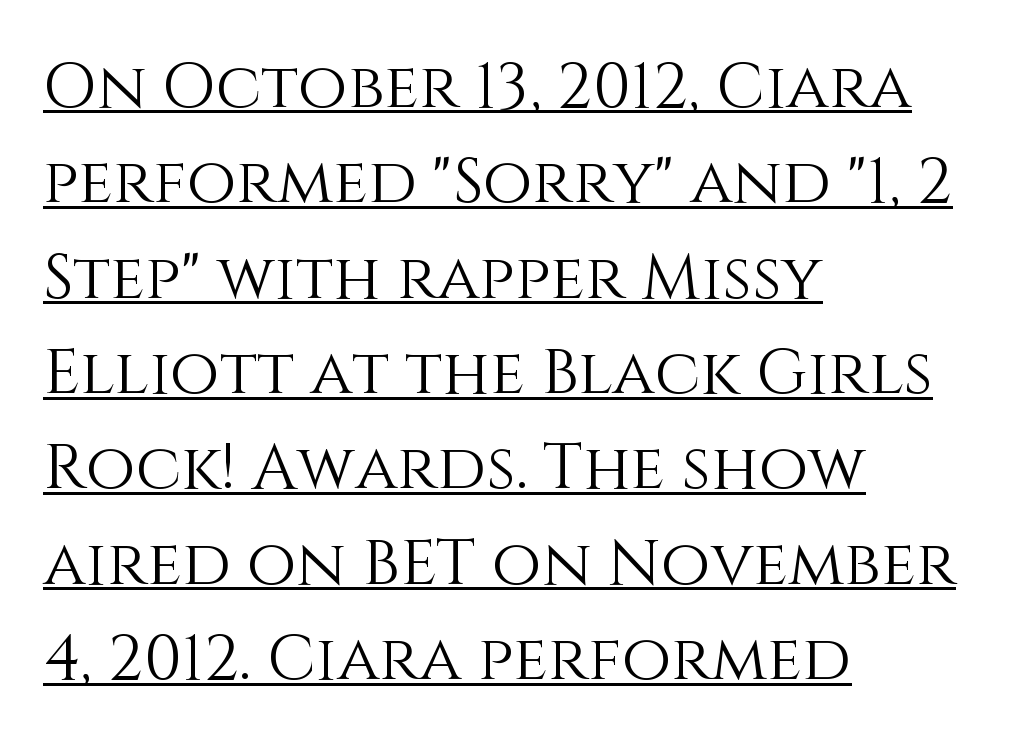
The line-height multiplier appears to be the usual default. Is the stroke heavy? The answer is a plain regular-or-lighter. When letters stand straight like this, we call the style roman or upright. Short and long lines alike share a common starting point at left. Here the glyphs are tracked normally, forming tight word shapes. Character widths vary here, with narrow letters taking less room than wide ones.
